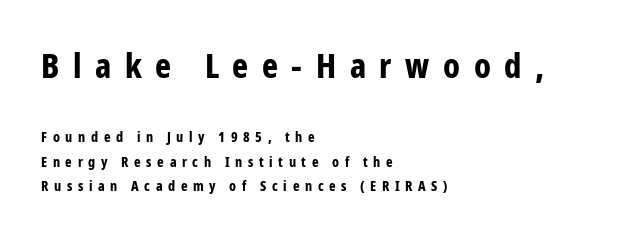
The image shows 34 px bold, condensed sans-serif type, upright; set left-aligned, line spacing 1.74x, unusually wide letter spacing (+0.4 em), not underlined; the first (top) block is 2.43x larger; low stroke contrast and a medium x-height.
